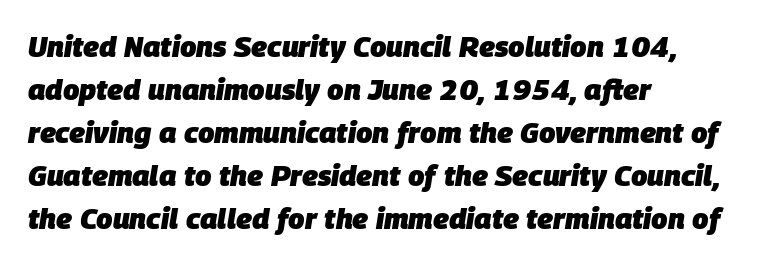
The image shows 29 px heavy type, italic (leaning right); set left-aligned, normal line spacing (1.48x), normal letter spacing, not underlined; low stroke contrast and a large x-height.
